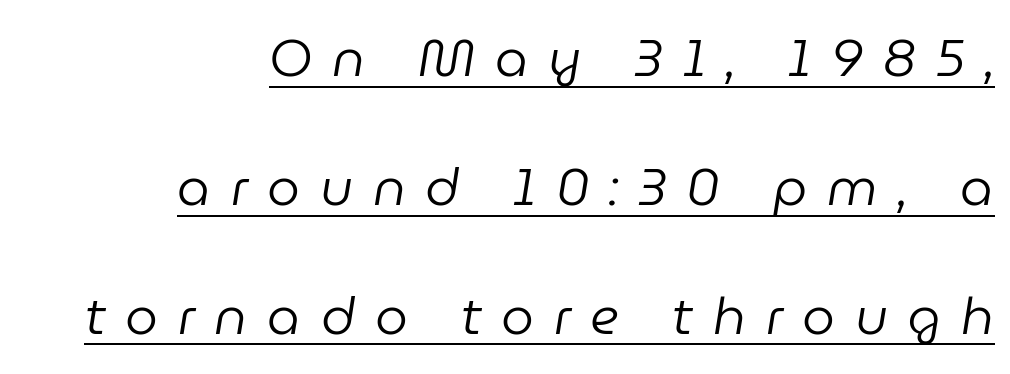
The image shows 52 px regular-weight type, italic (leaning right); set right-aligned, loose line spacing (2.48x), unusually wide letter spacing (+0.38 em), underlined; low stroke contrast and a medium x-height.
